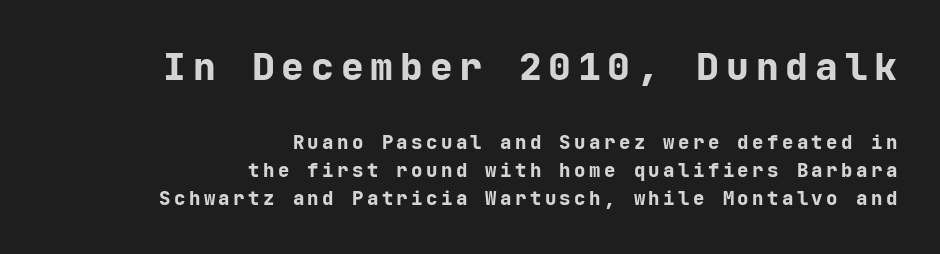
The image shows 38 px bold sans-serif type, upright, monospaced; set right-aligned, normal line spacing (1.48x), not underlined; the first (top) block is 2.0x larger; low stroke contrast and a medium x-height.
